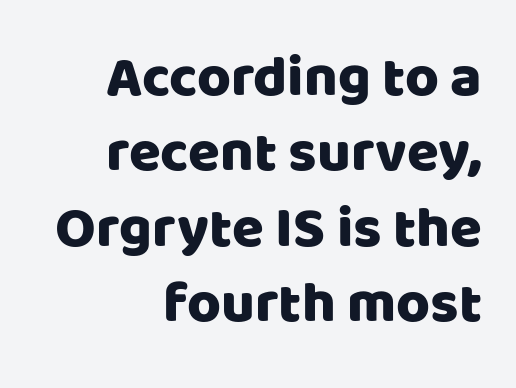
Q: Is the text italic (slanted)? A: No, it is upright.
Q: Is the typeface a serif or a sans-serif typeface? A: Sans-serif.
Q: Is the text underlined? A: No.
Q: How is the paragraph aligned? A: Right-aligned.
Q: Is the spacing between letters normal or unusually wide? A: Normal.
Q: Is the spacing between lines tight, normal or loose? A: Normal.
Q: Width (condensed, normal, or wide)? A: Normal.
Q: Stroke contrast? A: Low.
Q: x-height? A: Large.
Q: Monospaced? A: No.
